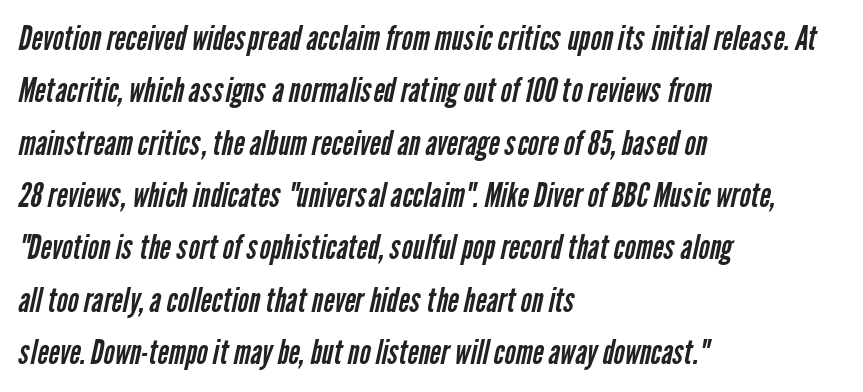
Compared with typical paragraphs, the rows here are spaced about the same. Ink coverage per letter is moderate at most. A sans-serif font was chosen for this passage. Words appear dense and cohesive because spacing is normal. The paragraph has a hard left edge and a soft right edge. The words here are not underlined.
